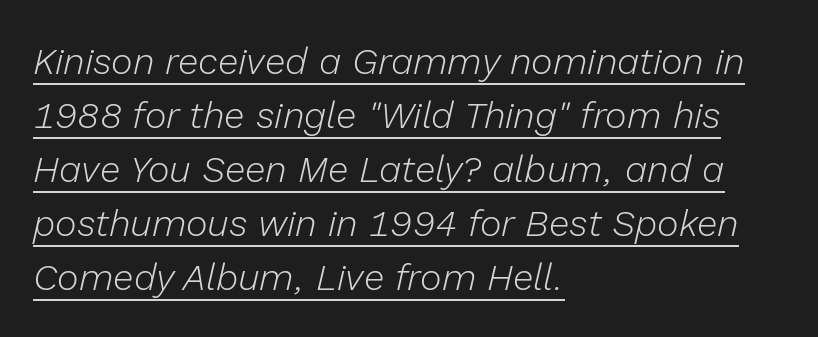
The sample's only ornament is a line tracing under the words. Every row of glyphs begins at an identical x-position on the left. The passage shown is not bold in any degree. This is oblique type, the kind used for emphasis or titles. Regarding leading, the lines here are spaced in the standard way. A typesetter would call this proportional, since set widths differ per character.
